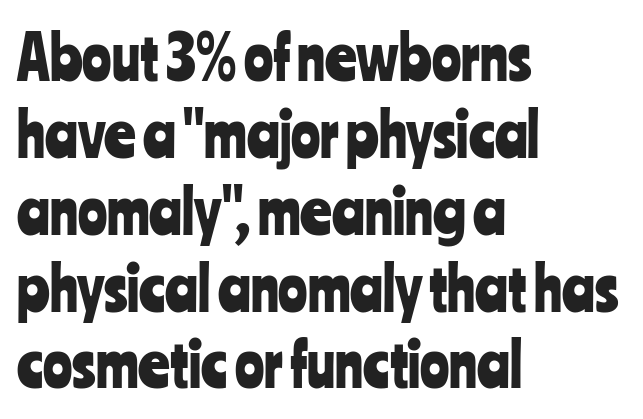
The image shows 61 px condensed sans-serif type, upright; set left-aligned, normal line spacing (1.26x), normal letter spacing, not underlined; low stroke contrast and a medium x-height.
